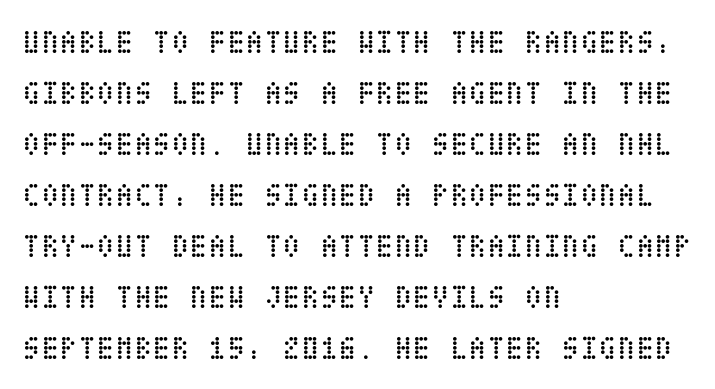
The lettering stays uniformly vertical, giving the passage a roman look. Casual observation: everything's shoved over to the left. Bare-footed words on every line. Nobody touched the tracking dial on this one. These glyphs show unthickened strokes, regular width or finer. Baseline-to-baseline distance is the conventional proportion of letter height.
